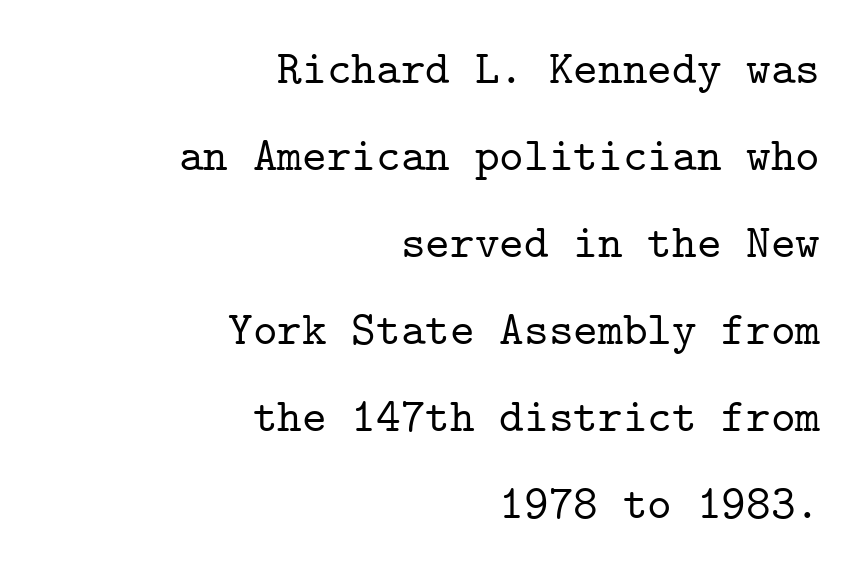
The image shows 47 px serif type, upright, monospaced; set right-aligned, line spacing 1.85x, normal letter spacing, not underlined; low stroke contrast and a medium x-height.
